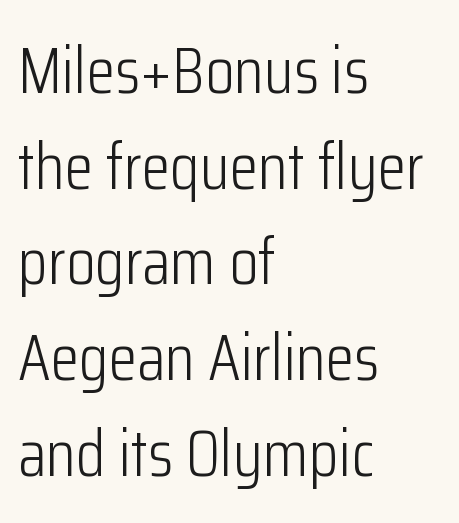
The image shows 66 px light, condensed sans-serif type, upright; set left-aligned, normal line spacing (1.45x), normal letter spacing, not underlined; low stroke contrast and a medium x-height.
